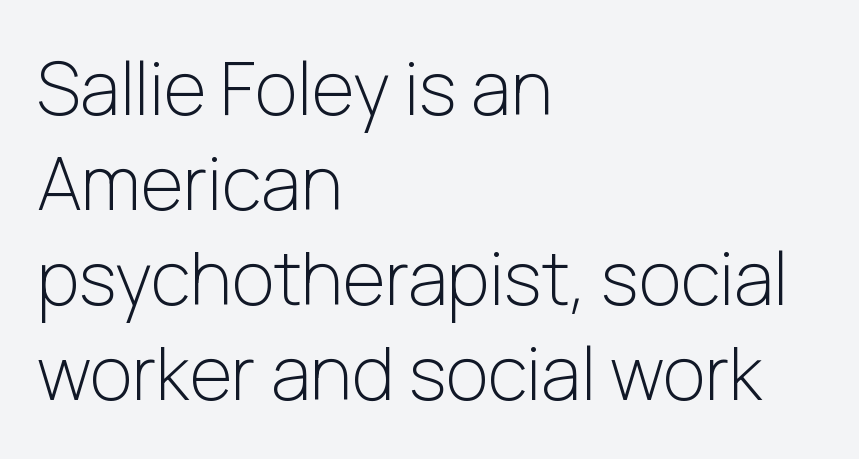
{"serif": "no", "italic": "no", "bold": "no", "weight": "light", "width": "normal", "stroke_contrast": "low", "x_height": "medium", "monospaced": "no", "underline": "no", "align": "left", "line_spacing": "normal", "line_spacing_ratio": 1.3, "letter_spacing": "normal", "letter_spacing_em": 0.0, "glyph_px": 73}
